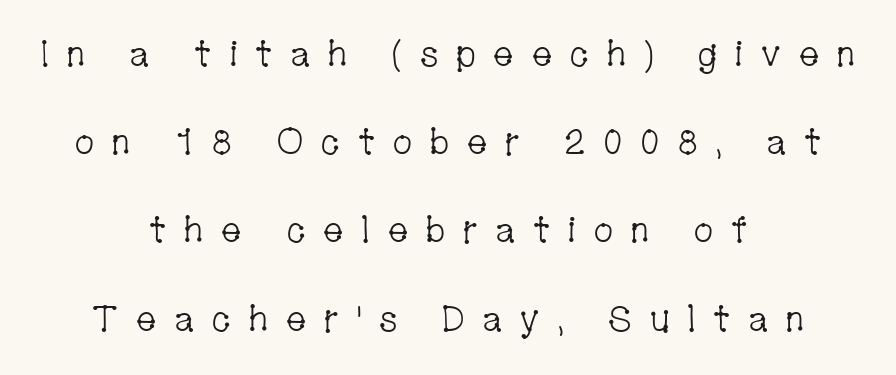
The image shows 36 px light, condensed serif type, upright; set centered, loose line spacing (2.45x), unusually wide letter spacing (+0.45 em), not underlined; low stroke contrast and a medium x-height.
